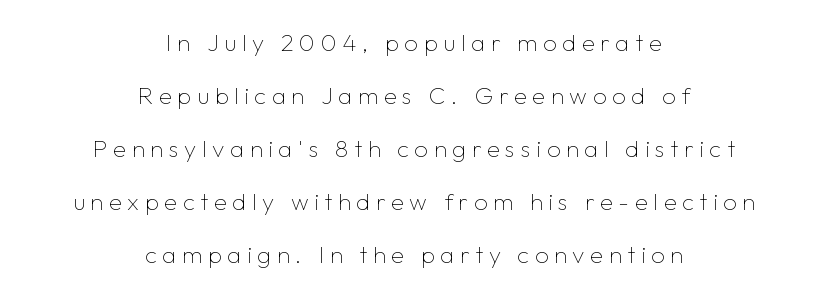
Line spacing here is loose. Do the letters lean? They stand straight. The face looks like a standard text weight, possibly lighter. This rendering widens character spacing well past its baseline value. The whitespace from short lines is split evenly between both sides.
